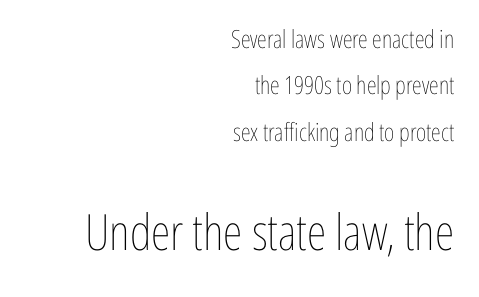
The image shows 50 px thin, condensed type, upright; set right-aligned, line spacing 1.86x, normal letter spacing, not underlined; the second (bottom) block is 2.0x larger; low stroke contrast and a medium x-height.
